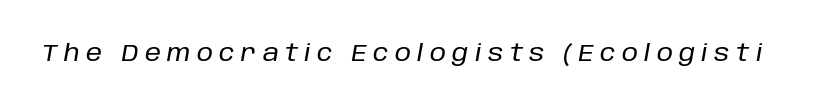
Observe the lean: these are italic letterforms. Between one letter and the next there's a generous, obvious gap. Any mark beneath the type? The region is blank.
